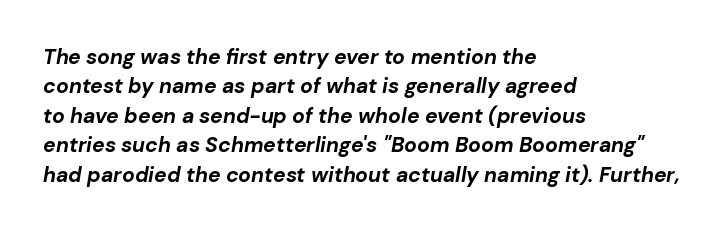
Vertical spacing — default. The words here are not underlined. The letterforms sit shoulder to shoulder at normal distance. These words are printed bold, with thick strokes throughout. Designer's note — italics engaged. A classic flush-left, rag-right setting is used for this passage.
